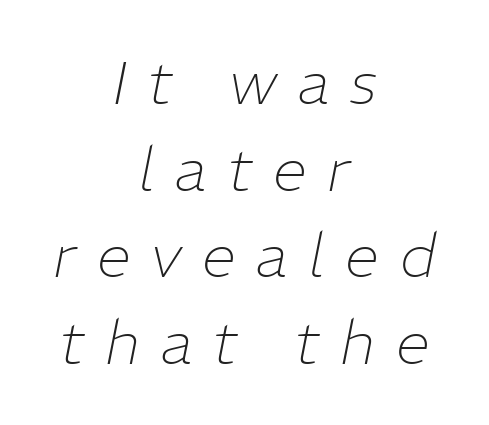
The image shows 61 px thin type, italic (leaning right); set centered, normal line spacing (1.42x), unusually wide letter spacing (+0.34 em), not underlined; low stroke contrast and a medium x-height.
